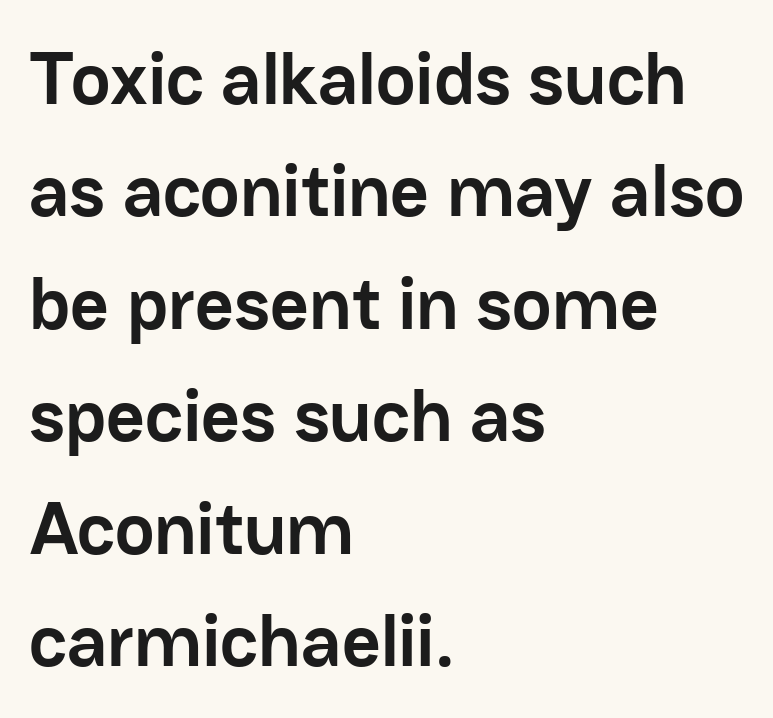
The image shows 75 px semibold sans-serif type, upright; set left-aligned, normal line spacing (1.5x), normal letter spacing, not underlined; low stroke contrast and a medium x-height.
